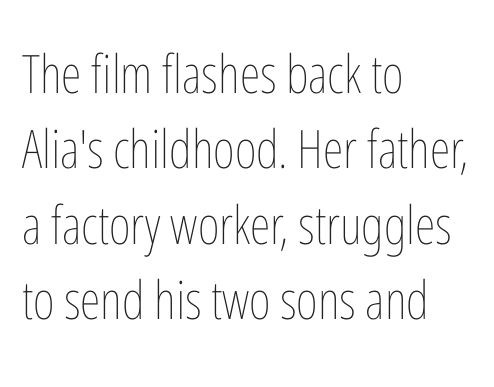
Q: Is the text bold? A: No.
Q: Is the text italic (slanted)? A: No, it is upright.
Q: Is the text underlined? A: No.
Q: How is the paragraph aligned? A: Left-aligned.
Q: Is the spacing between letters normal or unusually wide? A: Normal.
Q: Is the spacing between lines tight, normal or loose? A: Normal.
Q: Width (condensed, normal, or wide)? A: Condensed.
Q: Stroke contrast? A: Low.
Q: x-height? A: Medium.
Q: Monospaced? A: No.
